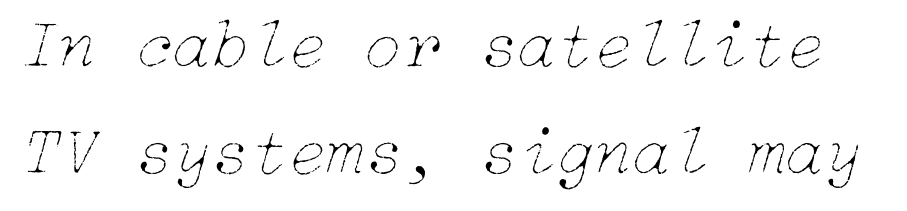
The image shows 70 px thin type, italic (leaning right); set normal line spacing (1.53x), normal letter spacing, not underlined; low stroke contrast and a medium x-height.
